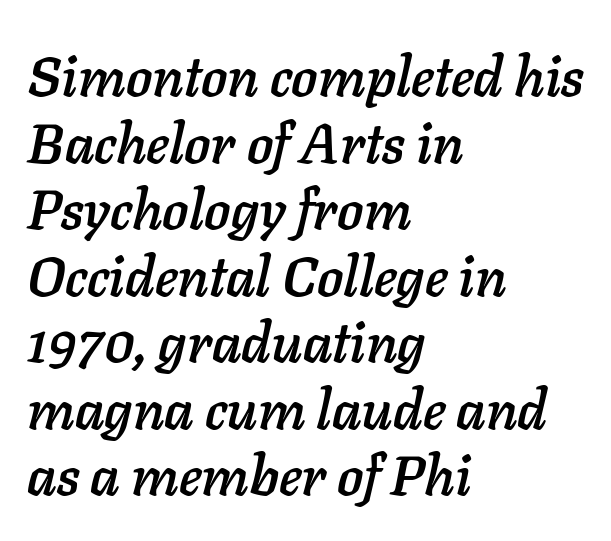
The image shows 55 px text type, italic (leaning right); set left-aligned, line spacing 1.21x, normal letter spacing, not underlined; low stroke contrast and a medium x-height.
